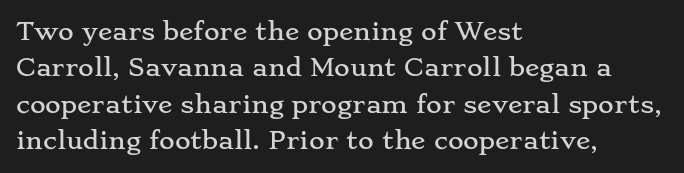
The image shows 24 px text type, upright; set left-aligned, normal line spacing (1.52x), normal letter spacing, not underlined.
